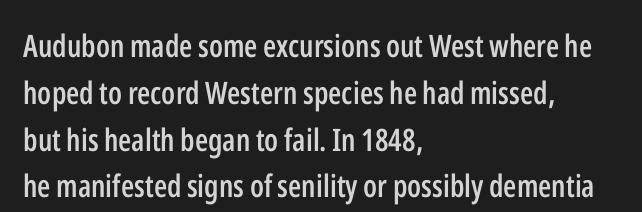
{"serif": "no", "italic": "no", "bold": "semi", "weight": "semibold", "width": "condensed", "stroke_contrast": "low", "x_height": "medium", "monospaced": "no", "underline": "no", "align": "left", "line_spacing": "normal", "line_spacing_ratio": 1.51, "letter_spacing": "normal", "letter_spacing_em": 0.0, "glyph_px": 31}
